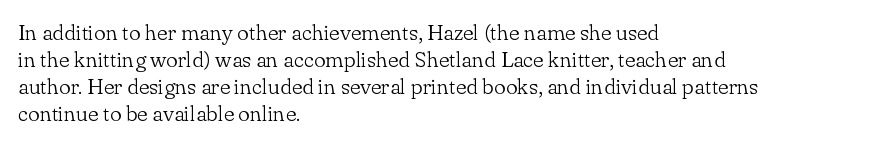
{"italic": "no", "bold": "no", "underline": "no", "align": "left", "line_spacing_ratio": 1.23, "letter_spacing": "normal", "letter_spacing_em": 0.0, "glyph_px": 22}
